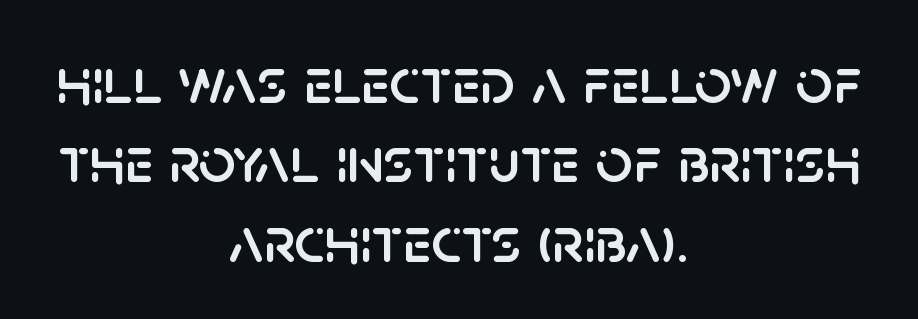
The image shows 65 px sans-serif type, upright; set centered, line spacing 1.22x, normal letter spacing, not underlined; low stroke contrast and a large x-height.
